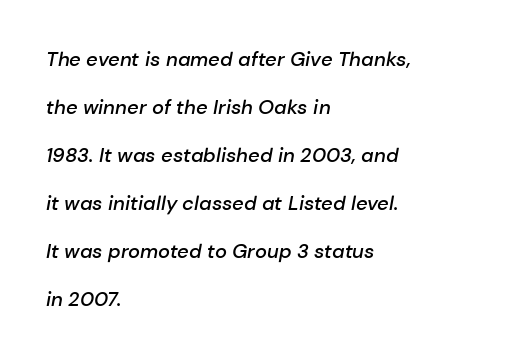
Q: Is the text bold? A: Semi-bold.
Q: Is the text italic (slanted)? A: Yes, it leans right by about 10 degrees.
Q: Is the text underlined? A: No.
Q: How is the paragraph aligned? A: Left-aligned.
Q: Is the spacing between letters normal or unusually wide? A: Normal.
Q: Is the spacing between lines tight, normal or loose? A: Loose.
